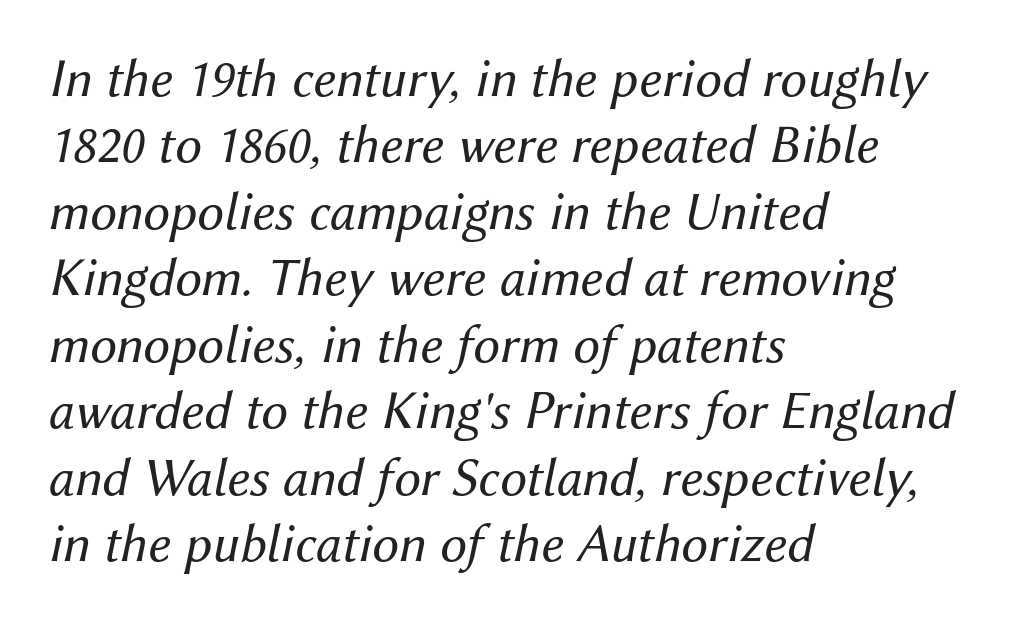
Q: Is the text bold? A: No.
Q: Is the text italic (slanted)? A: Yes, it leans right by about 12 degrees.
Q: Is the text underlined? A: No.
Q: How is the paragraph aligned? A: Left-aligned.
Q: Is the spacing between letters normal or unusually wide? A: Normal.
Q: Width (condensed, normal, or wide)? A: Normal.
Q: Stroke contrast? A: Medium.
Q: x-height? A: Medium.
Q: Monospaced? A: No.
